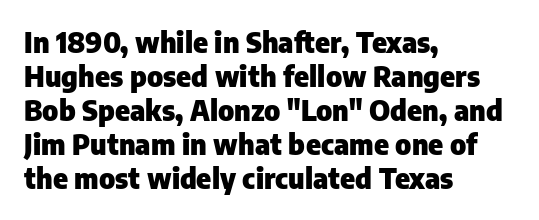
The image shows 28 px heavy sans-serif type, upright; set left-aligned, line spacing 1.21x, normal letter spacing, not underlined; low stroke contrast and a medium x-height.
